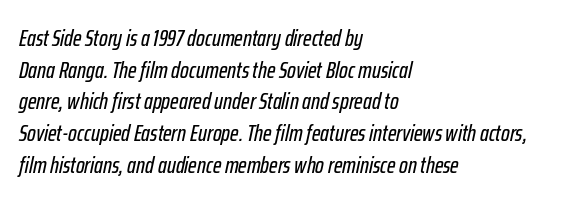
Honestly, there is no underline to notice here at all. Layout note: lines flush left. Line spacing here is normal. Emphasis-style slanted type is in use. Tracking here is standard; glyphs follow each other at the usual distance.
